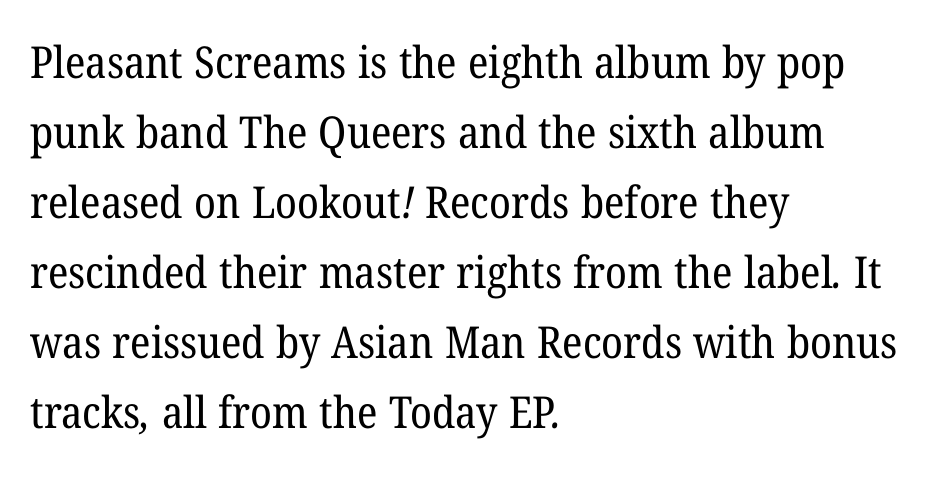
The font is comparable to plain body text, perhaps lighter. These lines are set flush left with a ragged right edge. Each letter keeps its own natural width here, so spacing adapts to shape. Words float on clear page, feet unadorned. Is the letter spacing exaggerated? No — it looks like the ordinary default.
